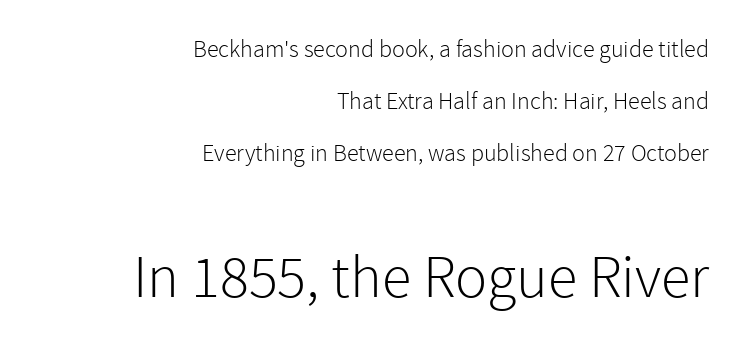
{"serif": "no", "italic": "no", "bold": "no", "weight": "light", "width": "normal", "x_height": "medium", "monospaced": "no", "underline": "no", "align": "right", "line_spacing": "loose", "line_spacing_ratio": 2.17, "letter_spacing": "normal", "letter_spacing_em": 0.0, "larger_block": "second", "size_ratio": 2.5, "glyph_px": 60}
